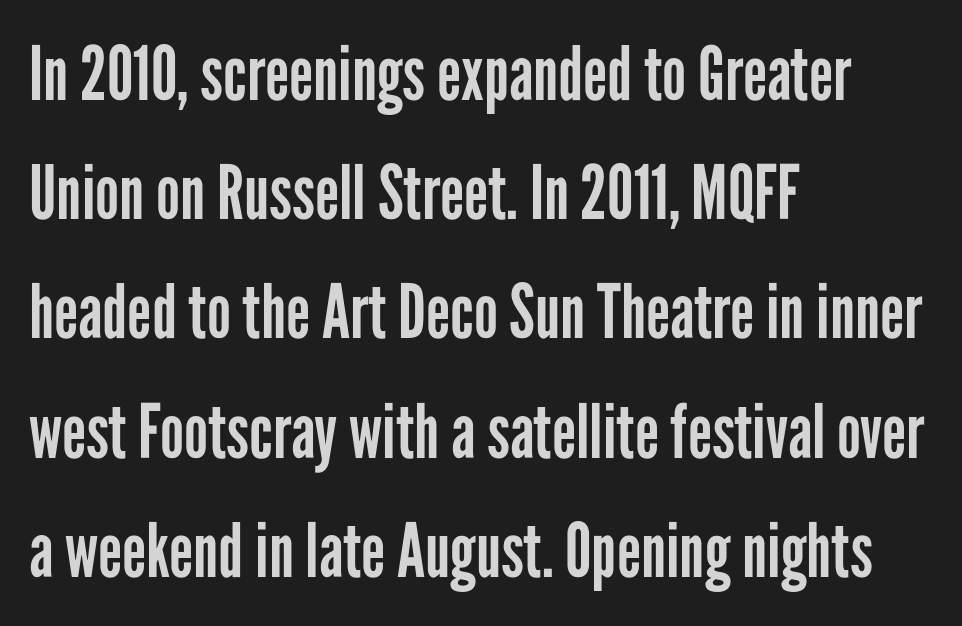
The image shows 75 px regular-weight, condensed sans-serif type, upright; set left-aligned, normal line spacing (1.59x), normal letter spacing, not underlined; low stroke contrast and a medium x-height.
